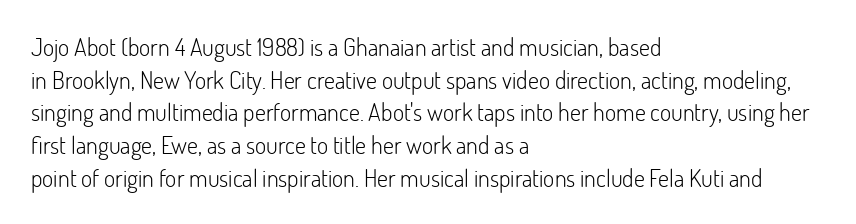
{"italic": "no", "bold": "no", "underline": "no", "align": "left", "line_spacing": "normal", "line_spacing_ratio": 1.36, "letter_spacing": "normal", "letter_spacing_em": 0.0, "glyph_px": 24}
